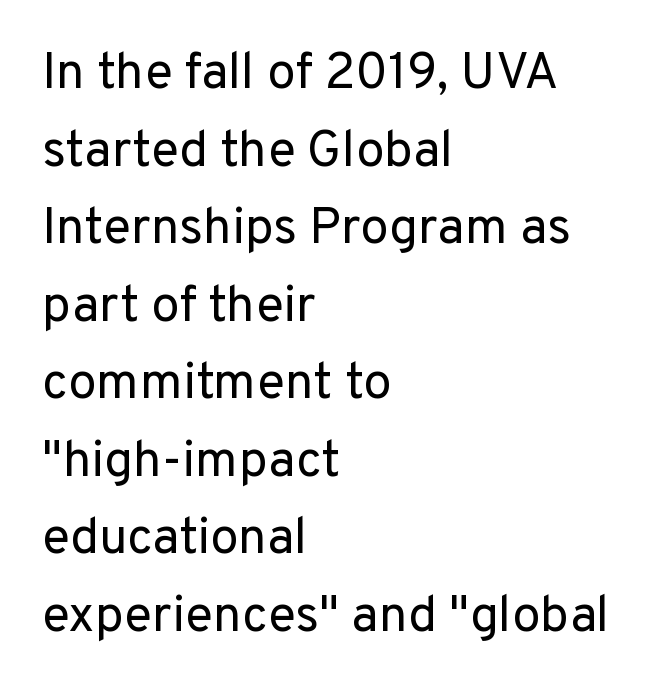
{"serif": "no", "italic": "no", "bold": "no", "weight": "regular", "width": "normal", "stroke_contrast": "low", "x_height": "medium", "monospaced": "no", "underline": "no", "align": "left", "line_spacing": "normal", "line_spacing_ratio": 1.52, "letter_spacing": "normal", "letter_spacing_em": 0.0, "glyph_px": 51}
